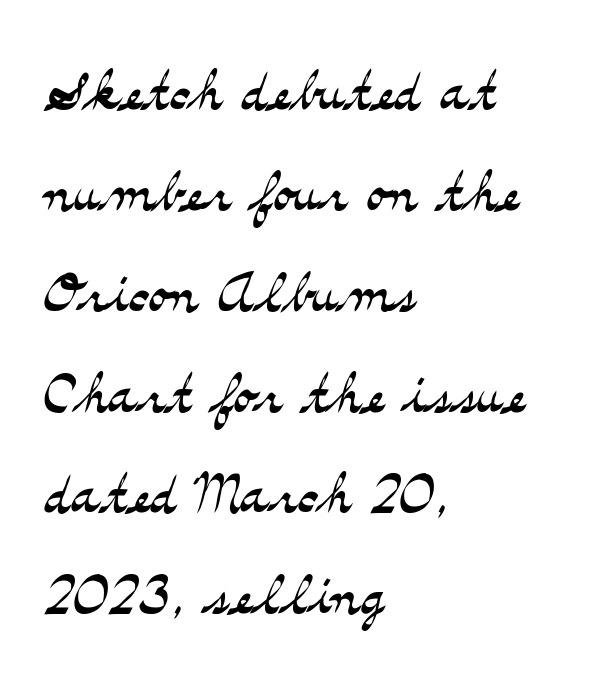
If you measured baseline to baseline, you'd find a middling distance. The face looks like a standard text weight, possibly lighter. Caption: standard tracking, unaltered. The glyphs in this specimen are seriffed. The passage shown is typed in a proportional face where columns would drift.
